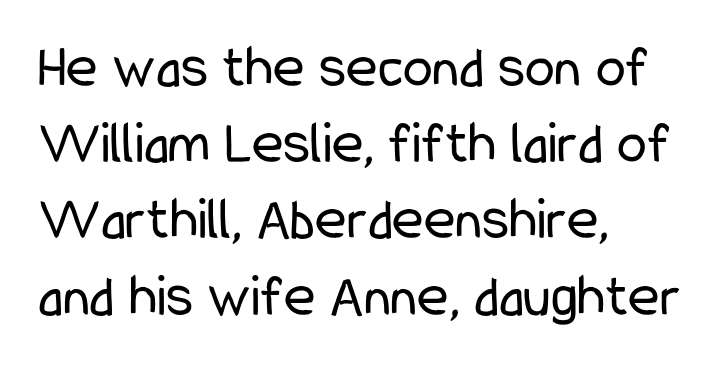
Q: Is the text bold? A: No.
Q: Is the text italic (slanted)? A: No, it is upright.
Q: Is the typeface a serif or a sans-serif typeface? A: Sans-serif.
Q: Is the text underlined? A: No.
Q: How is the paragraph aligned? A: Left-aligned.
Q: Is the spacing between letters normal or unusually wide? A: Normal.
Q: Is the spacing between lines tight, normal or loose? A: Normal.
Q: Width (condensed, normal, or wide)? A: Condensed.
Q: Stroke contrast? A: Low.
Q: x-height? A: Medium.
Q: Monospaced? A: No.
